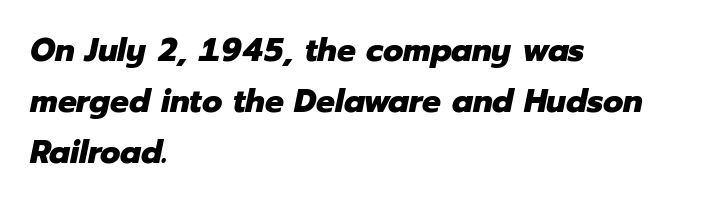
Q: Is the text bold? A: Yes.
Q: Is the text italic (slanted)? A: Yes, it leans right by about 12 degrees.
Q: Is the text underlined? A: No.
Q: How is the paragraph aligned? A: Left-aligned.
Q: Is the spacing between letters normal or unusually wide? A: Normal.
Q: Is the spacing between lines tight, normal or loose? A: Normal.
Q: Width (condensed, normal, or wide)? A: Normal.
Q: Stroke contrast? A: Low.
Q: x-height? A: Medium.
Q: Monospaced? A: No.
